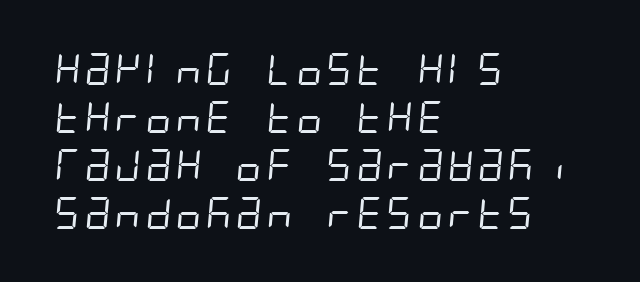
The image shows 32 px regular-weight, condensed sans-serif type; set left-aligned, normal line spacing (1.5x), normal letter spacing, not underlined; low stroke contrast and a large x-height.
